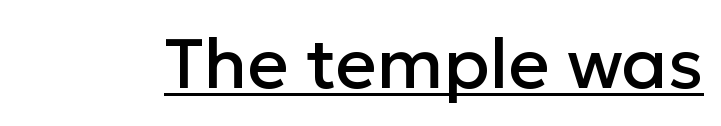
The rendering shows plain stroke endings on the letterforms — a sans-serif design. These lines are rendered in a variable-pitch font. Has an underline been added? It has. Honestly, the letter spacing is just normal — you wouldn't notice it. Rendered with straight, roman letterforms.
